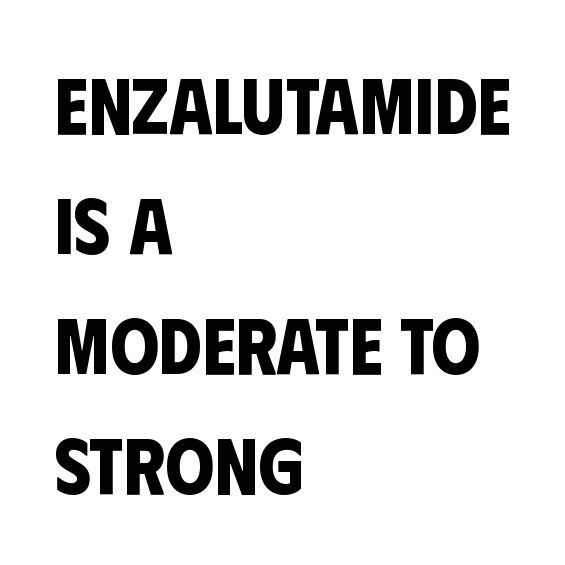
{"serif": "no", "bold": "yes", "weight": "bold", "width": "condensed", "stroke_contrast": "low", "x_height": "large", "monospaced": "no", "underline": "no", "align": "left", "line_spacing": "normal", "line_spacing_ratio": 1.54, "letter_spacing": "normal", "letter_spacing_em": 0.0, "glyph_px": 78}
